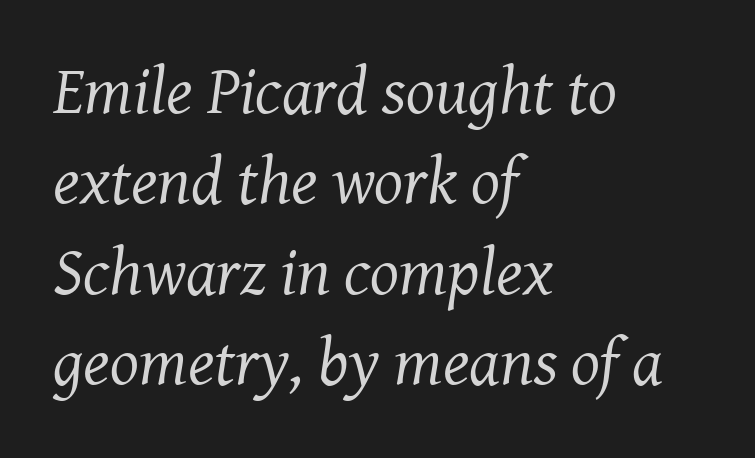
{"serif": "yes", "italic": "yes", "lean": "right", "slant_degrees": 8, "bold": "no", "weight": "regular", "width": "normal", "stroke_contrast": "medium", "x_height": "medium", "monospaced": "no", "underline": "no", "align": "left", "line_spacing": "normal", "line_spacing_ratio": 1.33, "letter_spacing": "normal", "letter_spacing_em": 0.0, "glyph_px": 68}
